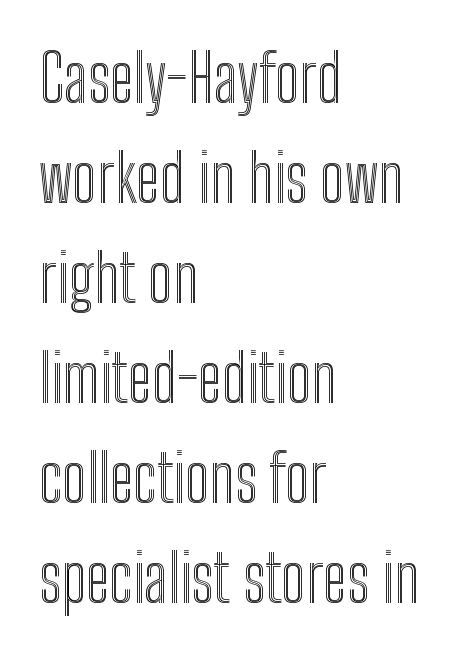
Caption: standard tracking, unaltered. Is there much room between lines? A standard amount, neither cramped nor airy. The typesetter chose a ragged-right arrangement here. Italic: no, the glyphs are upright roman.
